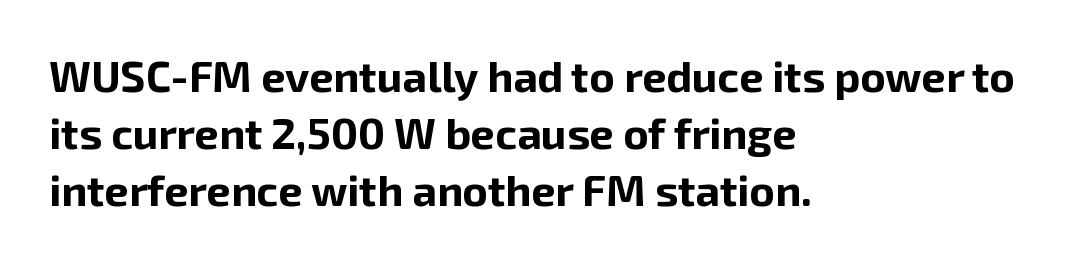
The rag falls on the right side of this text block. There is no visible air inserted between adjacent glyphs. This is the regular roman posture of the typeface. Varying glyph widths throughout — classic text-font behaviour.
